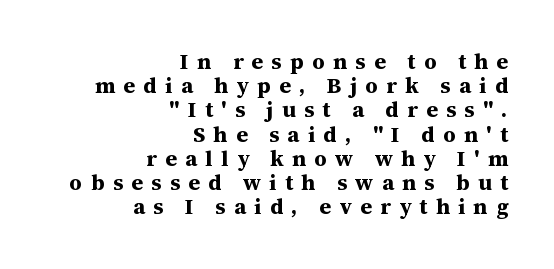
{"italic": "no", "bold": "yes", "underline": "no", "align": "right", "line_spacing": "tight", "line_spacing_ratio": 1.1, "letter_spacing": "wide", "letter_spacing_em": 0.38, "glyph_px": 22}
